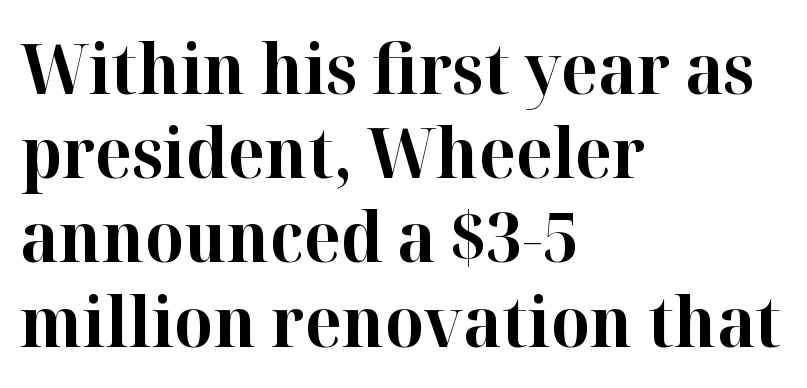
Q: Is the text bold? A: Yes.
Q: Is the text italic (slanted)? A: No, it is upright.
Q: Is the typeface a serif or a sans-serif typeface? A: Serif.
Q: Is the text underlined? A: No.
Q: How is the paragraph aligned? A: Left-aligned.
Q: Is the spacing between letters normal or unusually wide? A: Normal.
Q: Width (condensed, normal, or wide)? A: Normal.
Q: Stroke contrast? A: High.
Q: x-height? A: Medium.
Q: Monospaced? A: No.
